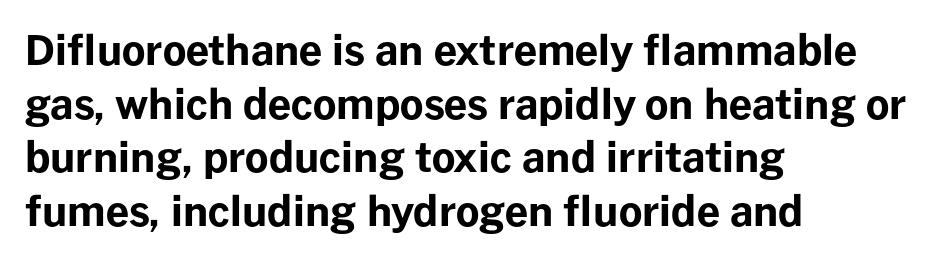
{"serif": "no", "italic": "no", "bold": "yes", "weight": "bold", "width": "normal", "stroke_contrast": "low", "x_height": "medium", "monospaced": "no", "underline": "no", "align": "left", "line_spacing": "normal", "line_spacing_ratio": 1.31, "letter_spacing": "normal", "letter_spacing_em": 0.0, "glyph_px": 41}
